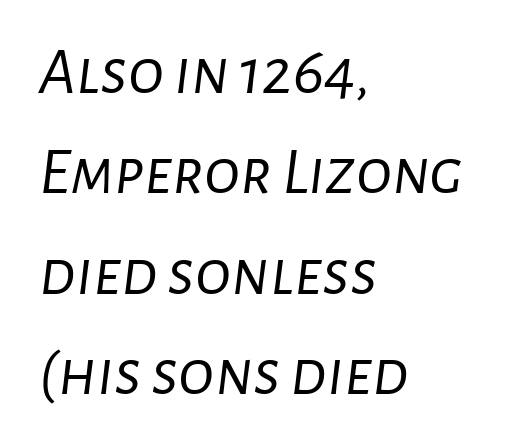
{"italic": "yes", "lean": "right", "slant_degrees": 7, "bold": "no", "weight": "light", "width": "normal", "stroke_contrast": "low", "x_height": "medium", "monospaced": "no", "underline": "no", "align": "left", "line_spacing": "normal", "line_spacing_ratio": 1.5, "letter_spacing": "normal", "letter_spacing_em": 0.0, "glyph_px": 67}
